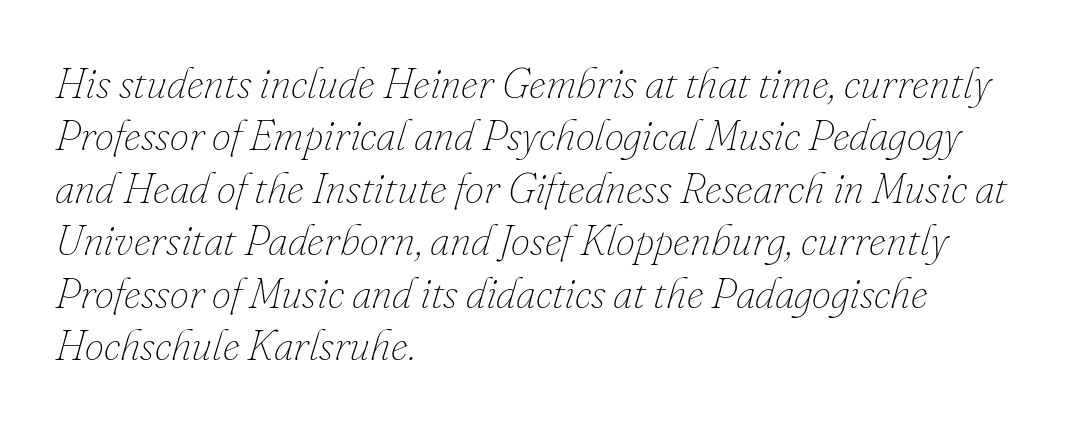
Q: Is the text bold? A: No.
Q: Is the text italic (slanted)? A: Yes, it leans right by about 16 degrees.
Q: Is the text underlined? A: No.
Q: How is the paragraph aligned? A: Left-aligned.
Q: Is the spacing between letters normal or unusually wide? A: Normal.
Q: Width (condensed, normal, or wide)? A: Normal.
Q: Stroke contrast? A: Low.
Q: x-height? A: Small.
Q: Monospaced? A: No.
